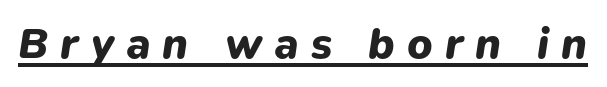
The image shows 43 px heavy type, italic (leaning right); set unusually wide letter spacing (+0.28 em), underlined; low stroke contrast and a medium x-height.
